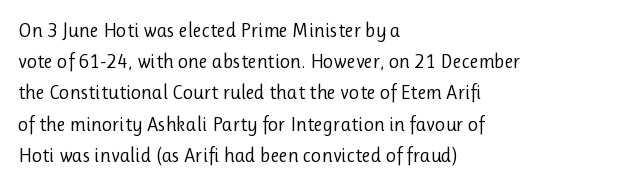
The image shows 20 px text type, upright; set left-aligned, normal line spacing (1.56x), normal letter spacing, not underlined.
